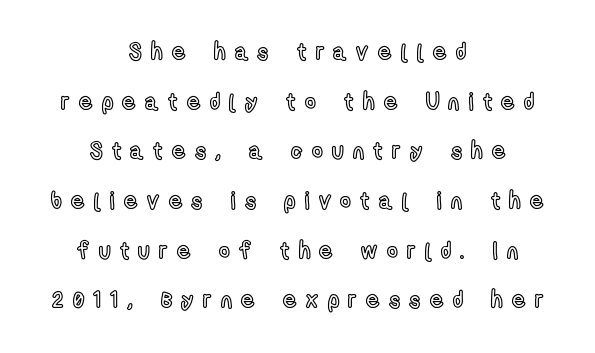
{"italic": "no", "underline": "no", "align": "center", "line_spacing": "loose", "line_spacing_ratio": 2.16, "letter_spacing": "wide", "letter_spacing_em": 0.41, "glyph_px": 23}
